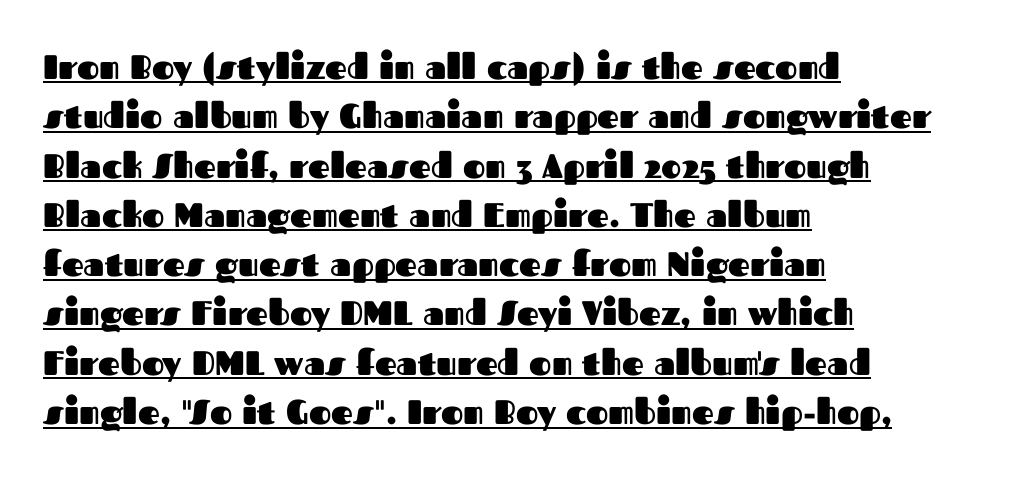
{"serif": "no", "italic": "no", "bold": "yes", "weight": "heavy", "width": "normal", "stroke_contrast": "medium", "x_height": "medium", "monospaced": "no", "underline": "yes", "align": "left", "line_spacing": "normal", "line_spacing_ratio": 1.45, "letter_spacing": "normal", "letter_spacing_em": 0.0, "glyph_px": 34}
